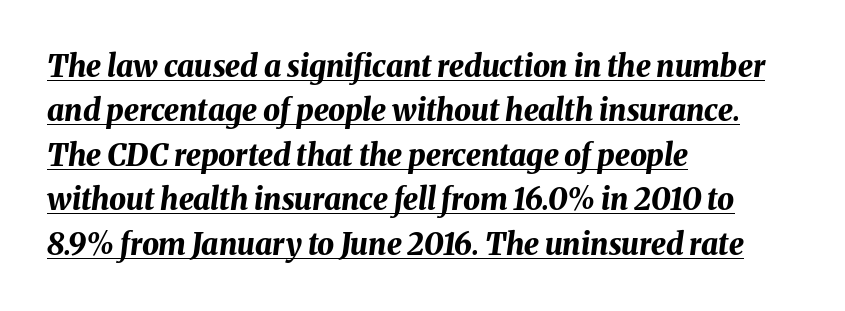
The image shows 30 px bold type, italic (leaning right); set left-aligned, normal line spacing (1.48x), normal letter spacing, underlined; medium stroke contrast and a medium x-height.
